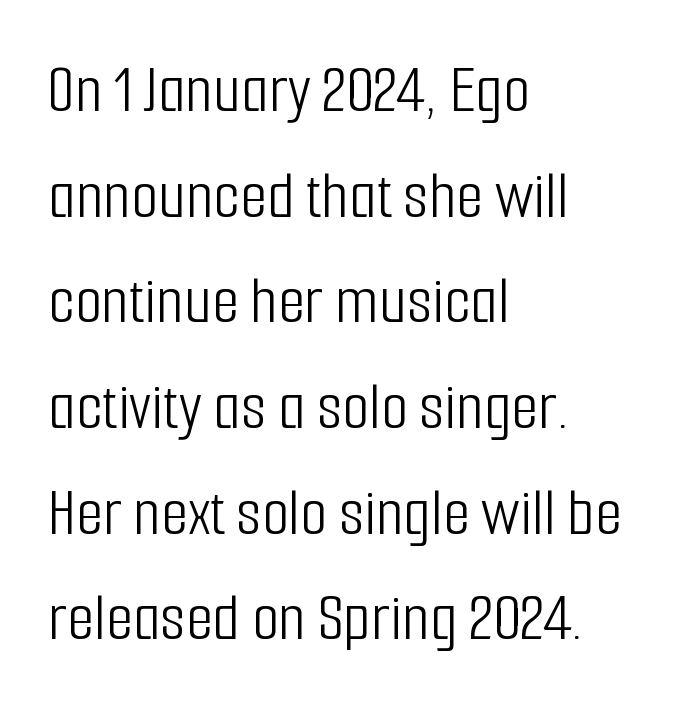
{"serif": "no", "italic": "no", "bold": "no", "weight": "light", "width": "condensed", "stroke_contrast": "low", "x_height": "medium", "monospaced": "no", "underline": "no", "align": "left", "line_spacing": "normal", "line_spacing_ratio": 1.51, "letter_spacing": "normal", "letter_spacing_em": 0.0, "glyph_px": 70}
